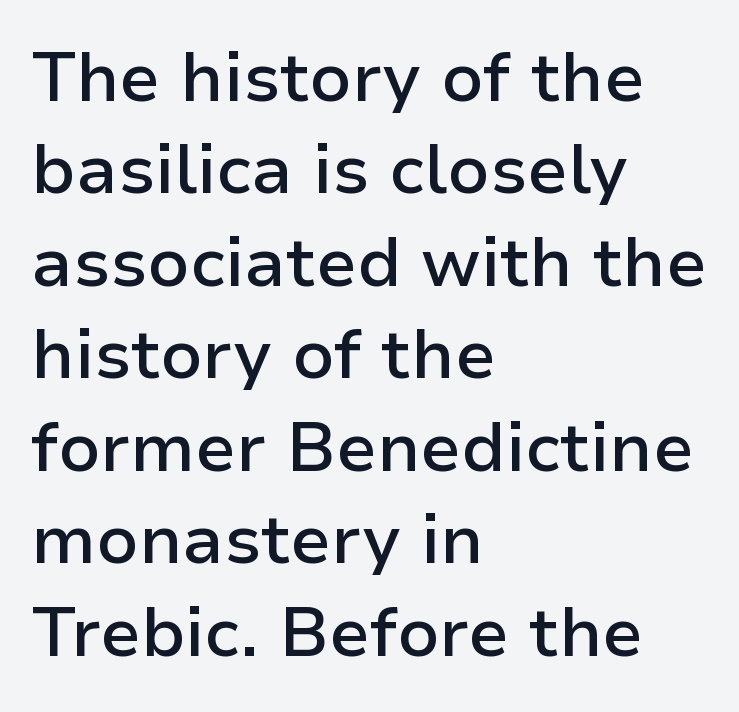
A bit beefed up — I'd call it semibold rather than bold. You could not count columns in this text — the font is proportionally spaced. Every row of glyphs begins at an identical x-position on the left. Decoration check: the copy has no underline. If you measured baseline to baseline, you'd find a middling distance.
